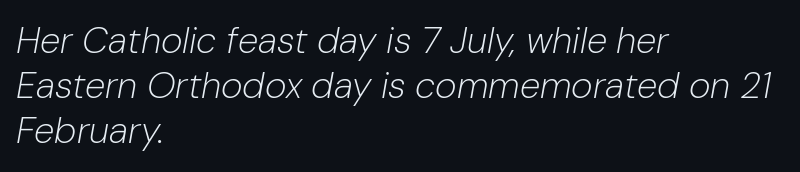
The image shows 37 px light type, italic (leaning right); set left-aligned, line spacing 1.22x, normal letter spacing, not underlined; low stroke contrast and a medium x-height.
